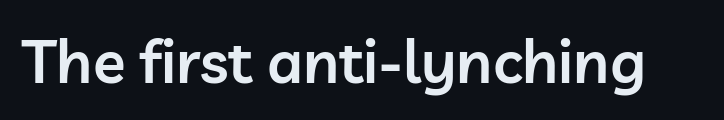
Q: Is the text bold? A: Semi-bold.
Q: Is the text italic (slanted)? A: No, it is upright.
Q: Is the typeface a serif or a sans-serif typeface? A: Sans-serif.
Q: Is the text underlined? A: No.
Q: Is the spacing between letters normal or unusually wide? A: Normal.
Q: Width (condensed, normal, or wide)? A: Normal.
Q: Stroke contrast? A: Low.
Q: x-height? A: Medium.
Q: Monospaced? A: No.
